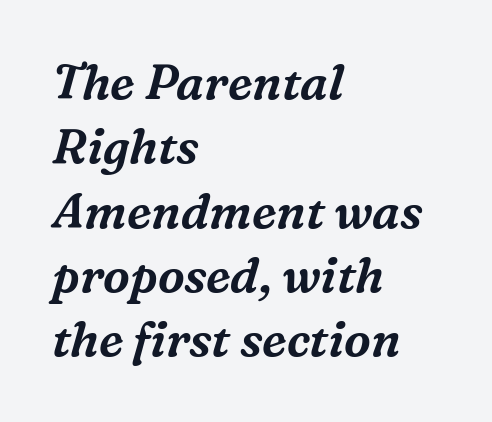
Q: Is the text italic (slanted)? A: Yes, it leans right by about 16 degrees.
Q: Is the typeface a serif or a sans-serif typeface? A: Serif.
Q: Is the text underlined? A: No.
Q: How is the paragraph aligned? A: Left-aligned.
Q: Is the spacing between letters normal or unusually wide? A: Normal.
Q: Is the spacing between lines tight, normal or loose? A: Normal.
Q: Width (condensed, normal, or wide)? A: Normal.
Q: Stroke contrast? A: Medium.
Q: x-height? A: Medium.
Q: Monospaced? A: No.
